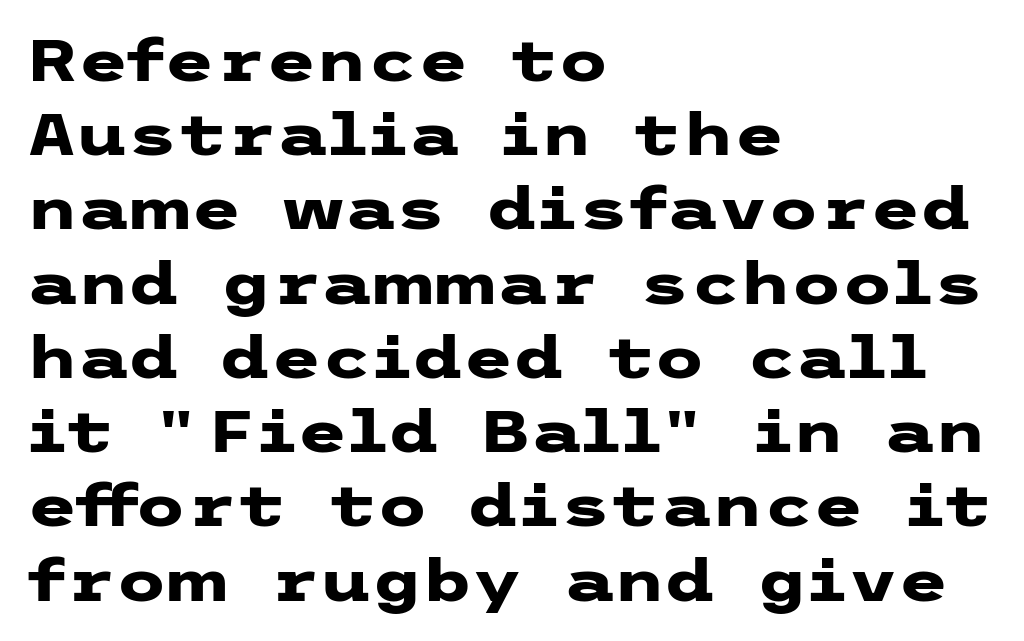
Bold? Absolutely — the strokes are thick and heavy. A clean baseline with only descenders dipping below it. Standard letterfit; no display-style spreading of the glyphs. The typesetter chose a ragged-right arrangement here.
